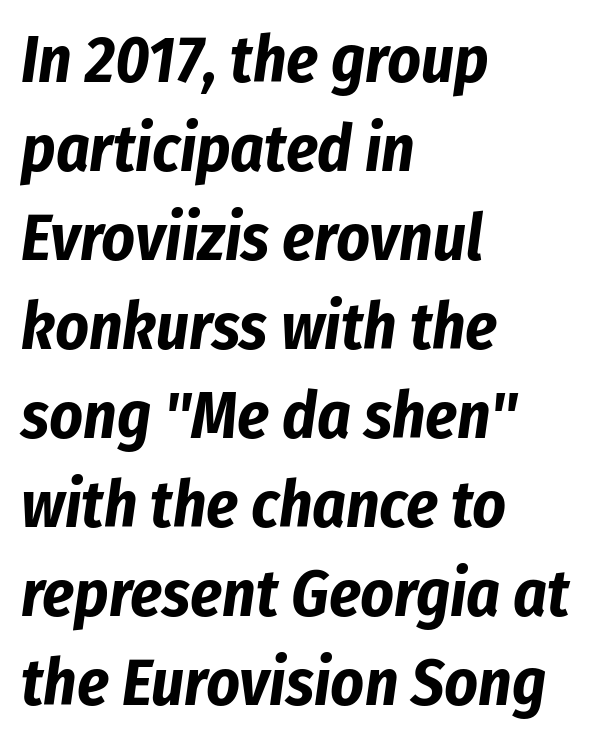
{"italic": "yes", "lean": "right", "slant_degrees": 8, "bold": "yes", "weight": "bold", "width": "condensed", "stroke_contrast": "low", "x_height": "medium", "monospaced": "no", "underline": "no", "align": "left", "line_spacing": "normal", "line_spacing_ratio": 1.37, "letter_spacing": "normal", "letter_spacing_em": 0.0, "glyph_px": 65}
